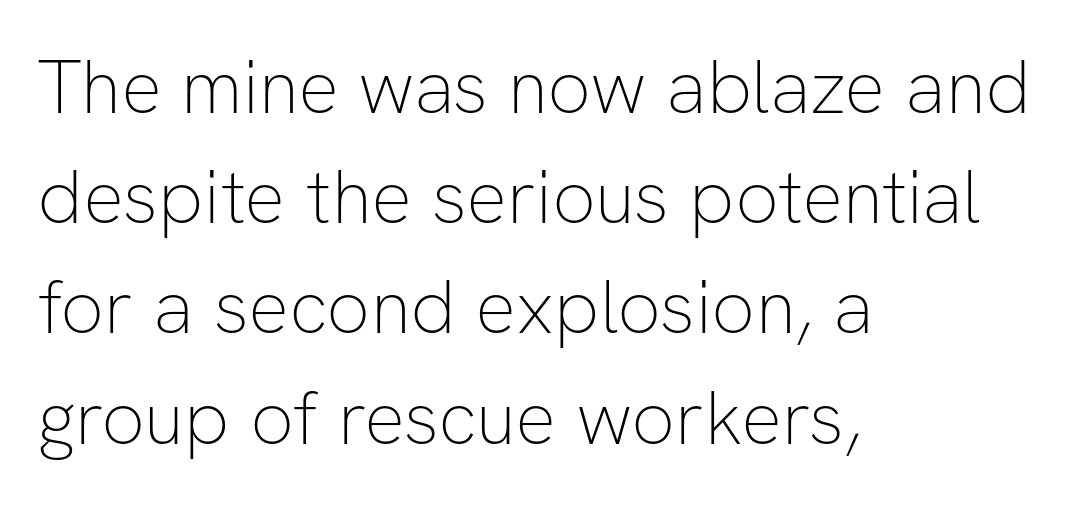
The image shows 76 px thin sans-serif type, upright; set left-aligned, normal line spacing (1.45x), normal letter spacing, not underlined; low stroke contrast and a medium x-height.
